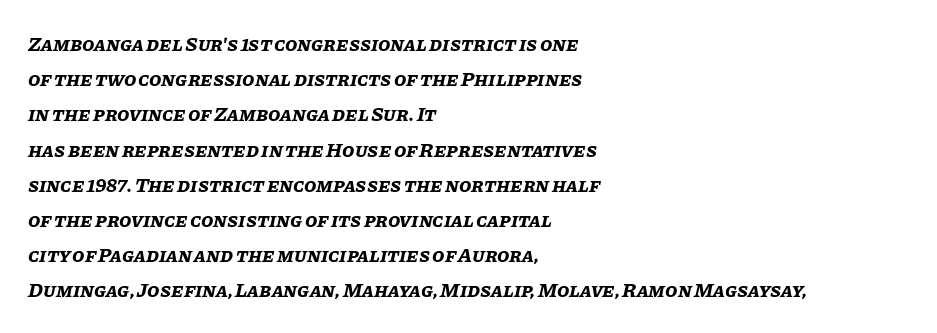
Bold? Absolutely — the strokes are thick and heavy. Layout note: lines flush left. Rendered with sloped, italic letterforms. Lines of text with bare space underneath. The tracking reads as untouched default to a designer's eye.
